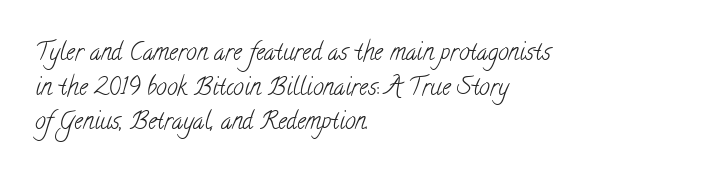
Q: Is the text bold? A: No.
Q: Is the text underlined? A: No.
Q: How is the paragraph aligned? A: Left-aligned.
Q: Is the spacing between letters normal or unusually wide? A: Normal.
Q: Is the spacing between lines tight, normal or loose? A: Normal.
